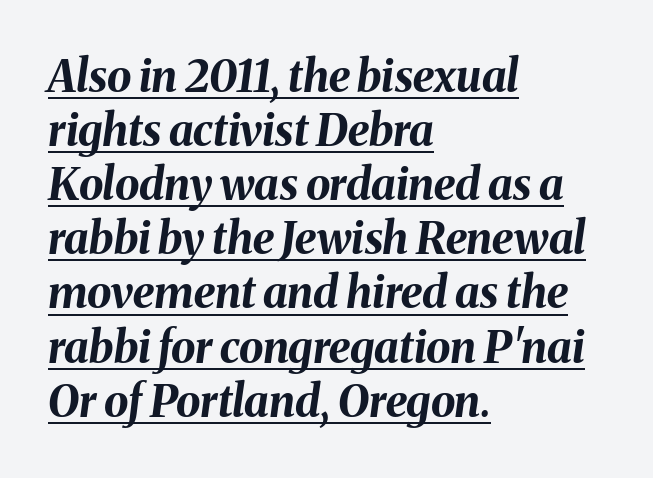
This is oblique type, the kind used for emphasis or titles. The face used here is proportionally spaced, like ordinary book or web type. Every letter is thick-stroked: bold, no question. You can see a thin bar hugging the bottom of the glyphs. One-word summary of the alignment: left.
